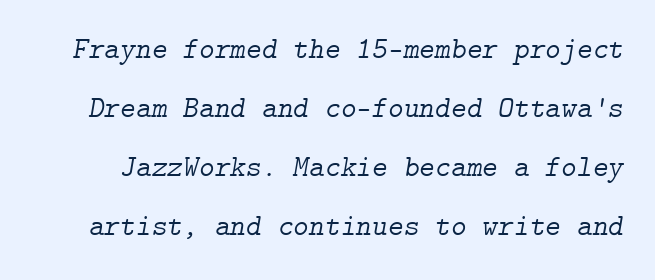
{"serif": "yes", "italic": "yes", "lean": "right", "slant_degrees": 9, "bold": "no", "weight": "light", "width": "normal", "stroke_contrast": "low", "x_height": "medium", "underline": "no", "line_spacing": "loose", "line_spacing_ratio": 1.97, "letter_spacing": "normal", "letter_spacing_em": 0.0, "glyph_px": 30}
